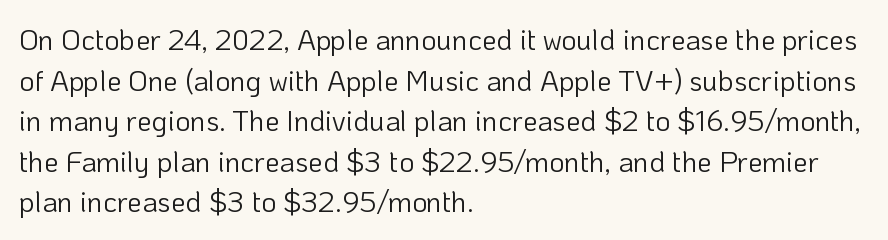
Q: Is the text bold? A: No.
Q: Is the text italic (slanted)? A: No, it is upright.
Q: Is the typeface a serif or a sans-serif typeface? A: Sans-serif.
Q: Is the text underlined? A: No.
Q: How is the paragraph aligned? A: Left-aligned.
Q: Is the spacing between letters normal or unusually wide? A: Normal.
Q: Is the spacing between lines tight, normal or loose? A: Normal.
Q: Width (condensed, normal, or wide)? A: Normal.
Q: Stroke contrast? A: Low.
Q: x-height? A: Medium.
Q: Monospaced? A: No.
